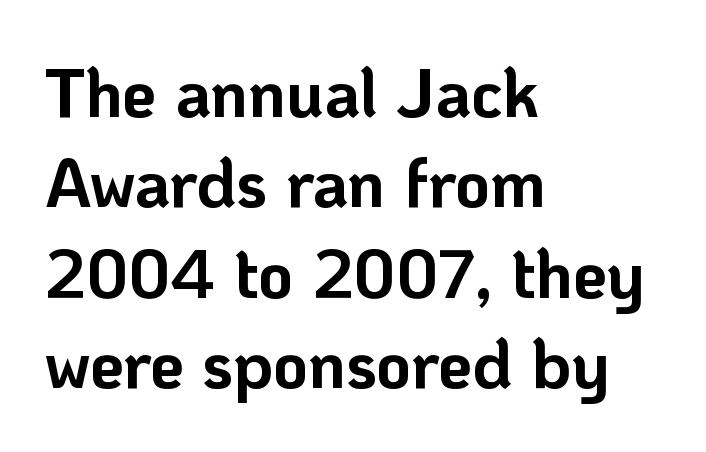
A classic flush-left, rag-right setting is used for this passage. The letters are bold, with thick, heavy strokes. Classification — sans serif. The type is set solid horizontally, with unmodified tracking.
